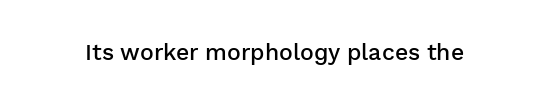
{"italic": "no", "bold": "semi", "underline": "no", "letter_spacing": "normal", "letter_spacing_em": 0.0, "glyph_px": 23}
